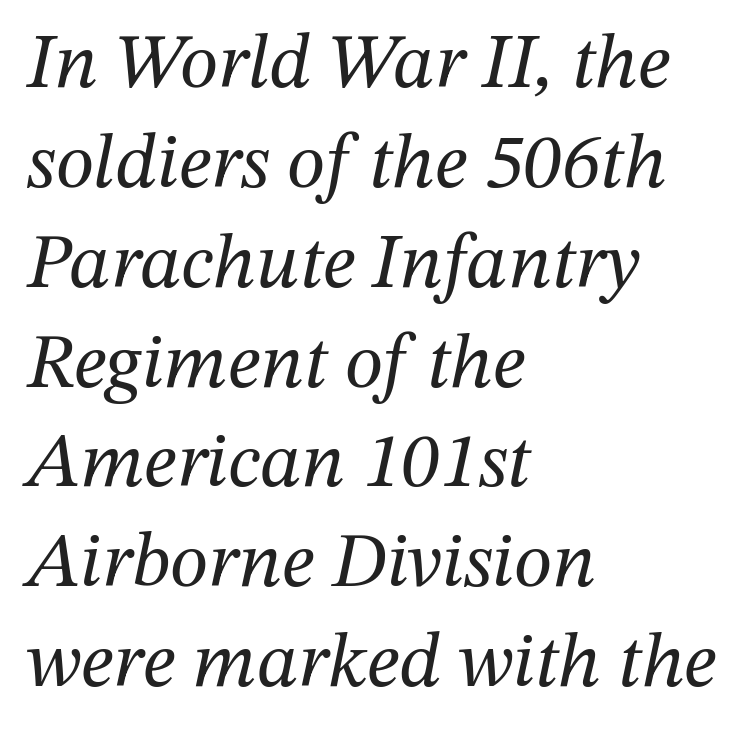
{"serif": "yes", "italic": "yes", "lean": "right", "slant_degrees": 12, "bold": "no", "weight": "regular", "width": "normal", "stroke_contrast": "medium", "x_height": "medium", "monospaced": "no", "underline": "no", "align": "left", "line_spacing": "normal", "line_spacing_ratio": 1.28, "letter_spacing": "normal", "letter_spacing_em": 0.0, "glyph_px": 78}
